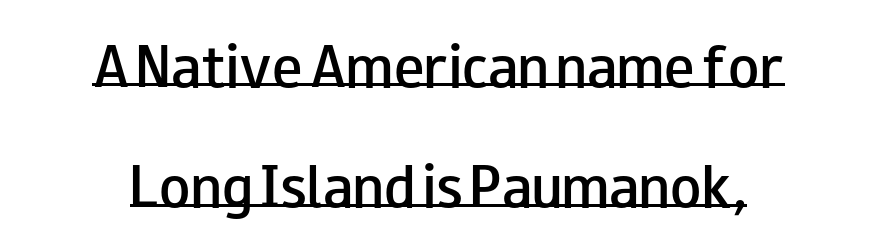
Q: Is the text bold? A: Semi-bold.
Q: Is the text italic (slanted)? A: No, it is upright.
Q: Is the typeface a serif or a sans-serif typeface? A: Sans-serif.
Q: Is the text underlined? A: Yes.
Q: Is the spacing between letters normal or unusually wide? A: Normal.
Q: Is the spacing between lines tight, normal or loose? A: Loose.
Q: Width (condensed, normal, or wide)? A: Wide.
Q: Stroke contrast? A: Low.
Q: x-height? A: Small.
Q: Monospaced? A: No.
